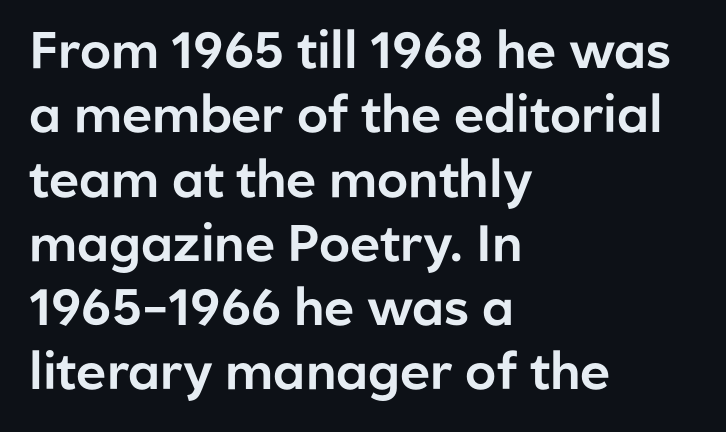
Caption: multi-line text, flush left, ragged right. The letters advance in unequal steps, a hallmark of proportional type. Notice how the stems are strictly vertical — no italics here. A clean baseline with only descenders dipping below it. The passage shown stacks its lines at a standard gap. Students, note that the glyphs here touch the page at normal intervals.
